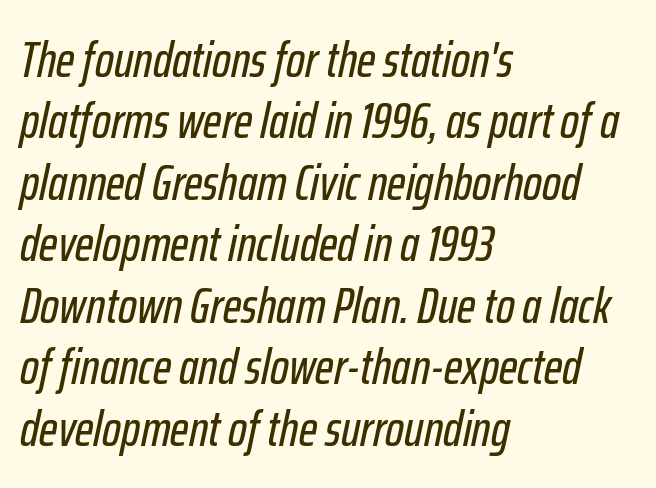
{"italic": "yes", "lean": "right", "slant_degrees": 12, "width": "condensed", "stroke_contrast": "low", "x_height": "medium", "monospaced": "no", "underline": "no", "align": "left", "line_spacing_ratio": 1.23, "letter_spacing": "normal", "letter_spacing_em": 0.0, "glyph_px": 50}
